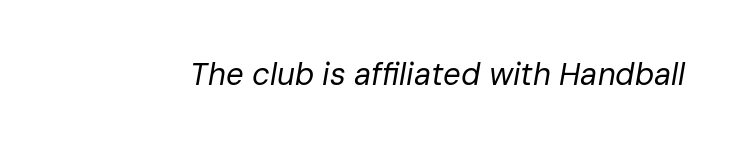
Q: Is the text bold? A: No.
Q: Is the text italic (slanted)? A: Yes, it leans right by about 10 degrees.
Q: Is the text underlined? A: No.
Q: Is the spacing between letters normal or unusually wide? A: Normal.
Q: Width (condensed, normal, or wide)? A: Normal.
Q: Stroke contrast? A: Low.
Q: x-height? A: Medium.
Q: Monospaced? A: No.
